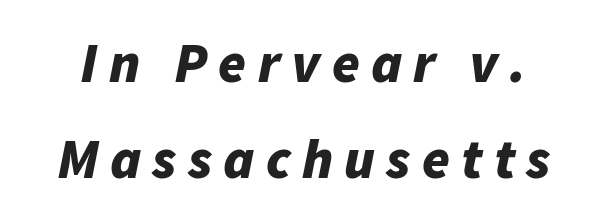
Q: Is the text bold? A: Yes.
Q: Is the text italic (slanted)? A: Yes, it leans right by about 11 degrees.
Q: Is the text underlined? A: No.
Q: Is the spacing between letters normal or unusually wide? A: Unusually wide.
Q: Width (condensed, normal, or wide)? A: Normal.
Q: Stroke contrast? A: Low.
Q: x-height? A: Medium.
Q: Monospaced? A: No.
